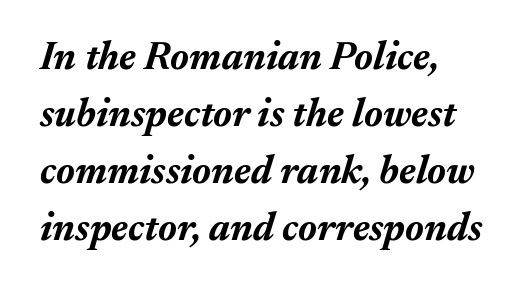
You'd pick this weight for a headline — it's a proper bold. Looks like regular typesetting: each glyph gets only the width it needs. The glyphs are unaccompanied by any horizontal stroke below them. This sample is left-justified, so line endings fall wherever the words run out. The type is set solid horizontally, with unmodified tracking. The line-height multiplier appears to be the usual default.
